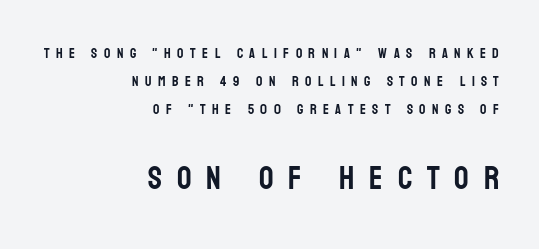
Q: Is the text italic (slanted)? A: No, it is upright.
Q: Is the typeface a serif or a sans-serif typeface? A: Sans-serif.
Q: Is the text underlined? A: No.
Q: How is the paragraph aligned? A: Right-aligned.
Q: Is the spacing between letters normal or unusually wide? A: Unusually wide.
Q: Is the spacing between lines tight, normal or loose? A: Loose.
Q: Which block of text is set in a larger size, the first (top) or the second (bottom)? A: The second (bottom) one.
Q: Width (condensed, normal, or wide)? A: Condensed.
Q: Stroke contrast? A: Low.
Q: x-height? A: Large.
Q: Monospaced? A: No.
